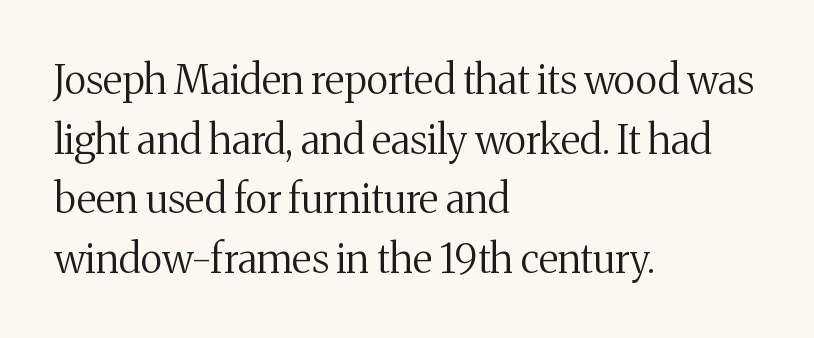
Q: Is the text bold? A: No.
Q: Is the text italic (slanted)? A: No, it is upright.
Q: Is the typeface a serif or a sans-serif typeface? A: Serif.
Q: Is the text underlined? A: No.
Q: How is the paragraph aligned? A: Left-aligned.
Q: Is the spacing between letters normal or unusually wide? A: Normal.
Q: Is the spacing between lines tight, normal or loose? A: Normal.
Q: Width (condensed, normal, or wide)? A: Normal.
Q: Stroke contrast? A: Medium.
Q: x-height? A: Medium.
Q: Monospaced? A: No.
